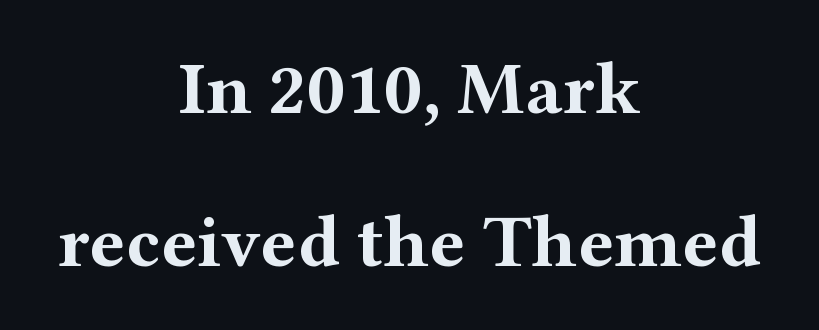
{"serif": "yes", "italic": "no", "bold": "yes", "weight": "bold", "width": "wide", "stroke_contrast": "medium", "x_height": "medium", "monospaced": "no", "underline": "no", "align": "center", "line_spacing": "loose", "line_spacing_ratio": 2.04, "letter_spacing": "normal", "letter_spacing_em": 0.0, "glyph_px": 75}
